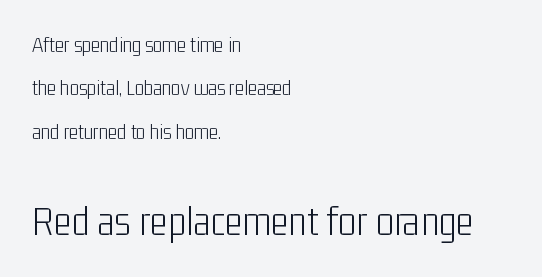
{"serif": "no", "italic": "no", "bold": "no", "weight": "light", "width": "condensed", "stroke_contrast": "low", "x_height": "medium", "monospaced": "no", "underline": "no", "align": "left", "line_spacing": "loose", "line_spacing_ratio": 1.97, "letter_spacing": "normal", "letter_spacing_em": 0.0, "larger_block": "second", "size_ratio": 1.95, "glyph_px": 43}
